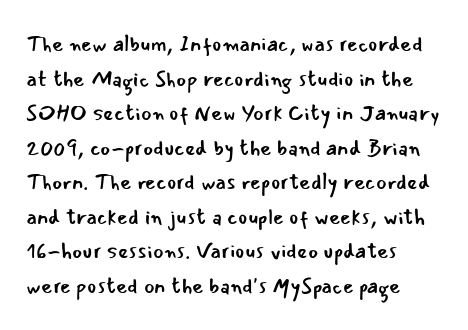
Which margin do the lines hug? The left one — the right edge is uneven. This is roman type, the default non-slanted kind. Summary of vertical rhythm: regular, with standard interline spacing. These glyphs show unthickened strokes, regular width or finer. The rendering keeps characters at their native spacing. The gap between lines stays unmarked.
